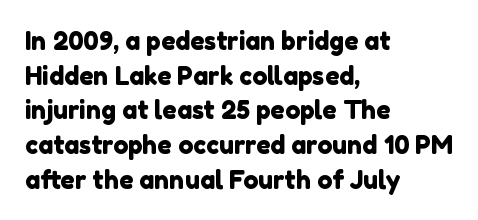
The image shows 25 px text type; set left-aligned, normal line spacing (1.39x), normal letter spacing, not underlined.
